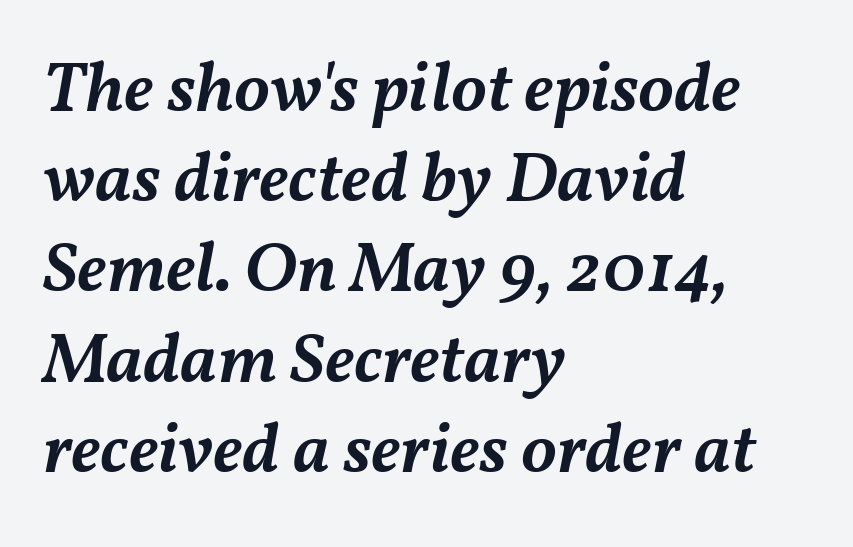
The image shows 71 px semibold type, italic (leaning right); set left-aligned, normal line spacing (1.27x), normal letter spacing, not underlined; medium stroke contrast and a medium x-height.
